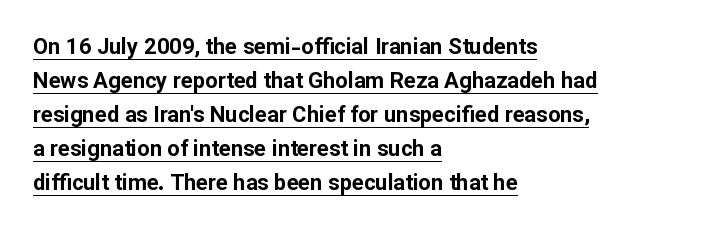
Leading matches the norm, producing a regular column. Each line of the rendering has a horizontal stroke beneath the glyphs. The tracking reads as untouched default to a designer's eye. A full-strength bold gives these letters their thick strokes. These lines were composed using upright roman letters. The paragraph has a hard left edge and a soft right edge.
